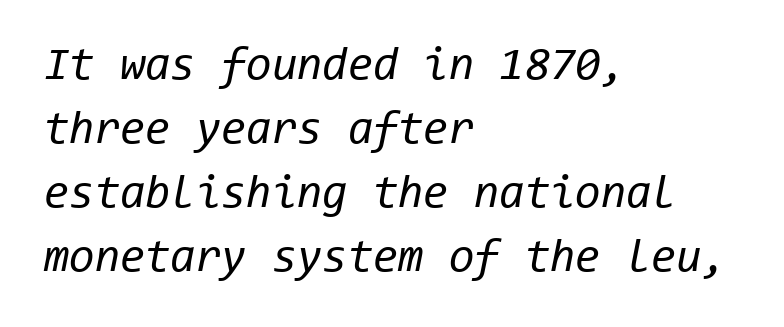
No heavy texture on the line: the type isn't bold. Designer's note — italics engaged. Caption: standard tracking, unaltered. The rendering uses a moderate line-height, typical for paragraphs. Here the designer chose a console-style face with uniform glyph widths.
